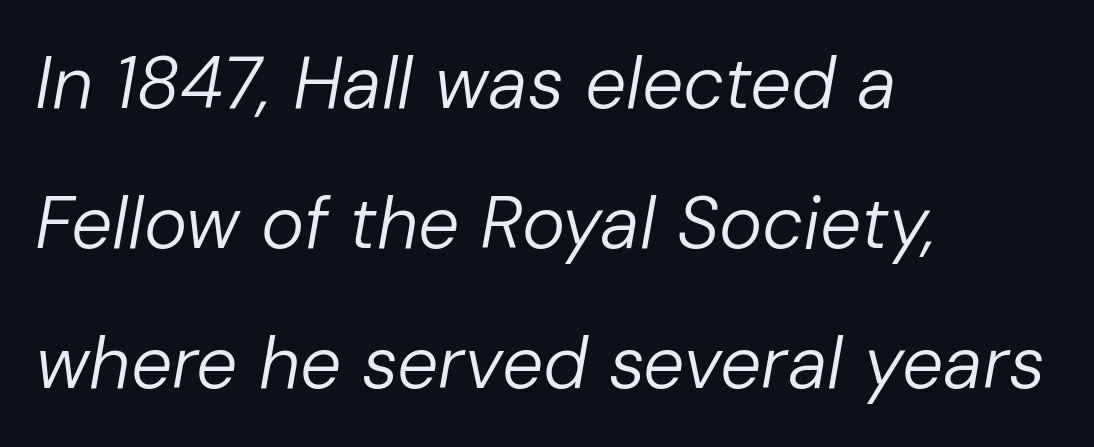
{"italic": "yes", "lean": "right", "slant_degrees": 10, "bold": "no", "weight": "regular", "width": "normal", "stroke_contrast": "low", "x_height": "medium", "monospaced": "no", "underline": "no", "align": "left", "line_spacing": "loose", "line_spacing_ratio": 1.92, "letter_spacing": "normal", "letter_spacing_em": 0.0, "glyph_px": 73}
